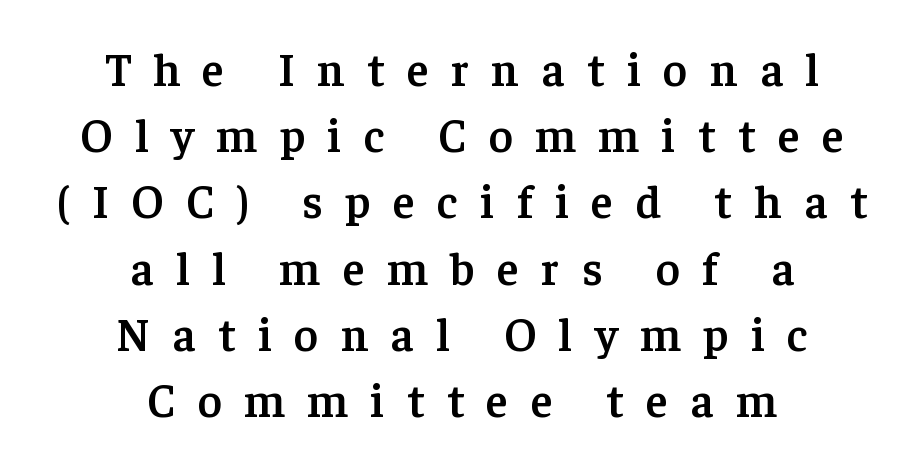
Q: Is the text bold? A: Semi-bold.
Q: Is the text italic (slanted)? A: No, it is upright.
Q: Is the typeface a serif or a sans-serif typeface? A: Serif.
Q: Is the text underlined? A: No.
Q: How is the paragraph aligned? A: Centered.
Q: Is the spacing between letters normal or unusually wide? A: Unusually wide.
Q: Is the spacing between lines tight, normal or loose? A: Normal.
Q: Width (condensed, normal, or wide)? A: Normal.
Q: Stroke contrast? A: Low.
Q: x-height? A: Medium.
Q: Monospaced? A: No.
